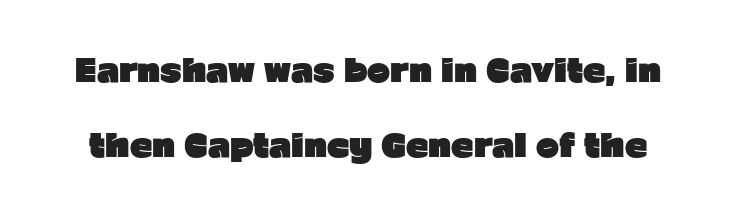
The image shows 31 px heavy sans-serif type, upright; set loose line spacing (2.42x), normal letter spacing, not underlined; low stroke contrast and a medium x-height.
